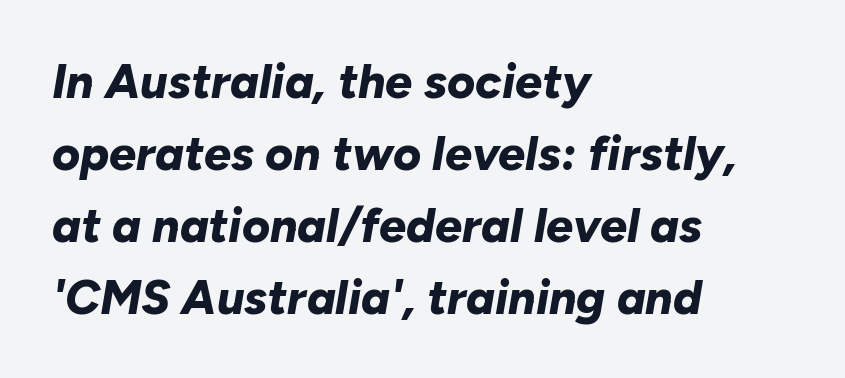
Q: Is the text bold? A: Yes.
Q: Is the text italic (slanted)? A: Yes, it leans right by about 10 degrees.
Q: Is the text underlined? A: No.
Q: How is the paragraph aligned? A: Left-aligned.
Q: Is the spacing between letters normal or unusually wide? A: Normal.
Q: Is the spacing between lines tight, normal or loose? A: Normal.
Q: Width (condensed, normal, or wide)? A: Normal.
Q: Stroke contrast? A: Low.
Q: x-height? A: Medium.
Q: Monospaced? A: No.
